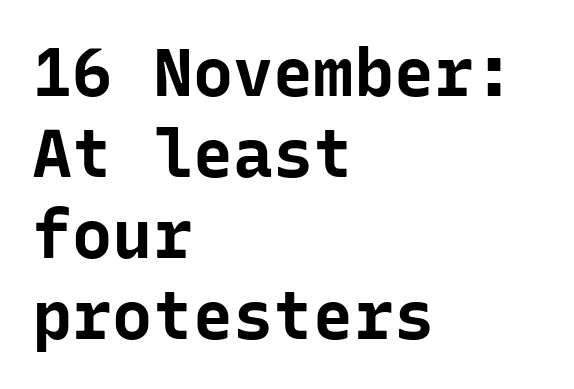
{"serif": "no", "italic": "no", "bold": "yes", "weight": "bold", "width": "normal", "stroke_contrast": "low", "x_height": "medium", "monospaced": "yes", "underline": "no", "align": "left", "line_spacing_ratio": 1.21, "letter_spacing": "normal", "letter_spacing_em": 0.0, "glyph_px": 67}
